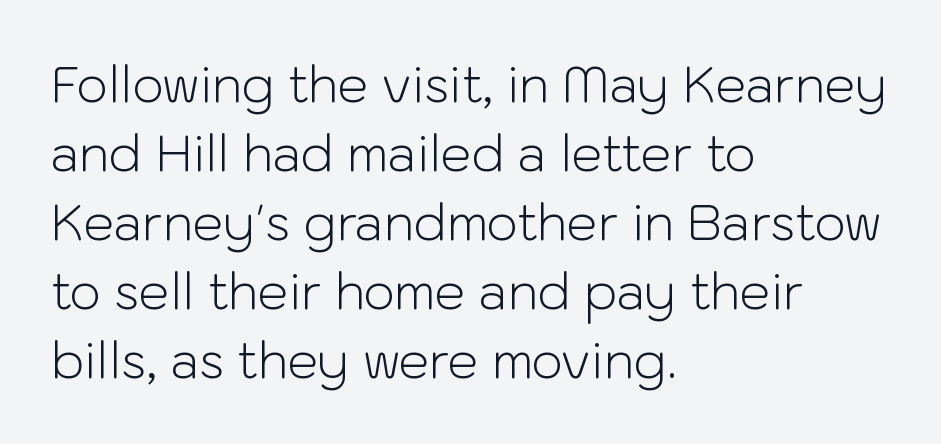
Q: Is the text bold? A: No.
Q: Is the text italic (slanted)? A: No, it is upright.
Q: Is the typeface a serif or a sans-serif typeface? A: Sans-serif.
Q: Is the text underlined? A: No.
Q: How is the paragraph aligned? A: Left-aligned.
Q: Is the spacing between letters normal or unusually wide? A: Normal.
Q: Is the spacing between lines tight, normal or loose? A: Normal.
Q: Width (condensed, normal, or wide)? A: Normal.
Q: Stroke contrast? A: Low.
Q: x-height? A: Medium.
Q: Monospaced? A: No.
